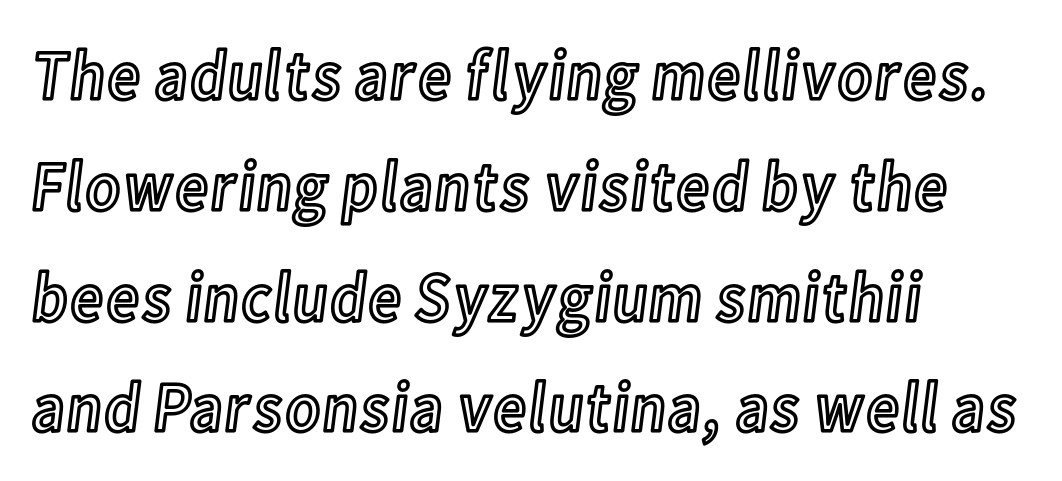
Q: Is the text italic (slanted)? A: Yes.
Q: Is the text underlined? A: No.
Q: How is the paragraph aligned? A: Left-aligned.
Q: Is the spacing between letters normal or unusually wide? A: Normal.
Q: Is the spacing between lines tight, normal or loose? A: Normal.
Q: Width (condensed, normal, or wide)? A: Condensed.
Q: x-height? A: Medium.
Q: Monospaced? A: No.
